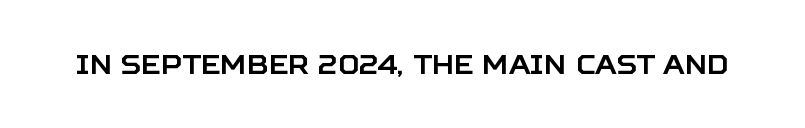
This rendering leaves character spacing at its baseline value. Has an underline been added? It has not. No italicization has been applied; the sample stays upright.
